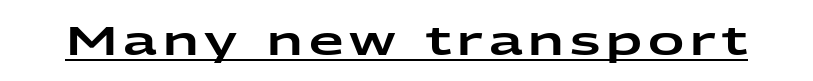
The image shows 40 px wide sans-serif type, upright; set underlined; low stroke contrast and a medium x-height.
